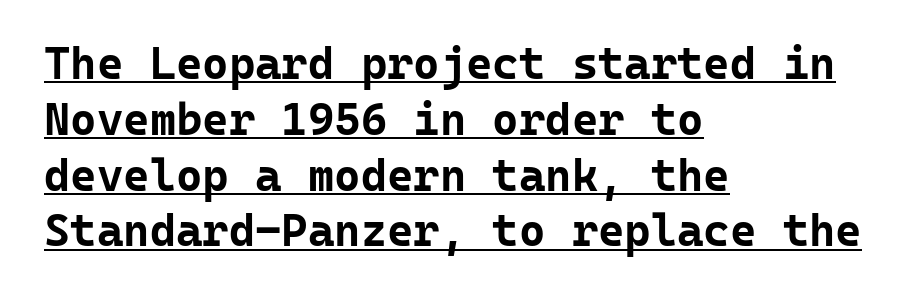
The image shows 45 px bold sans-serif type, upright, monospaced; set left-aligned, line spacing 1.24x, normal letter spacing, underlined; low stroke contrast and a medium x-height.
